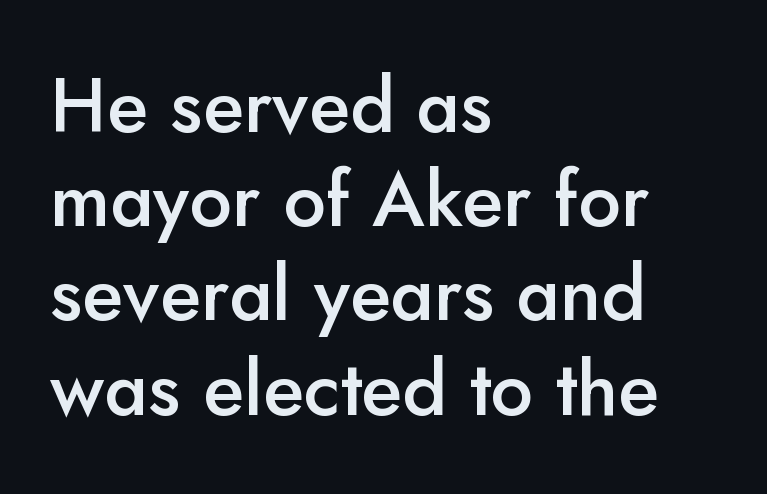
Q: Is the text bold? A: Semi-bold.
Q: Is the text italic (slanted)? A: No, it is upright.
Q: Is the typeface a serif or a sans-serif typeface? A: Sans-serif.
Q: Is the text underlined? A: No.
Q: How is the paragraph aligned? A: Left-aligned.
Q: Is the spacing between letters normal or unusually wide? A: Normal.
Q: Width (condensed, normal, or wide)? A: Normal.
Q: Stroke contrast? A: Low.
Q: x-height? A: Small.
Q: Monospaced? A: No.
